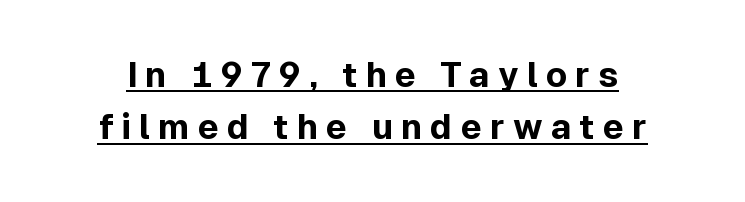
{"serif": "no", "italic": "no", "bold": "yes", "weight": "bold", "width": "normal", "x_height": "medium", "monospaced": "no", "underline": "yes", "line_spacing": "normal", "line_spacing_ratio": 1.5, "letter_spacing": "wide", "letter_spacing_em": 0.23, "glyph_px": 35}
